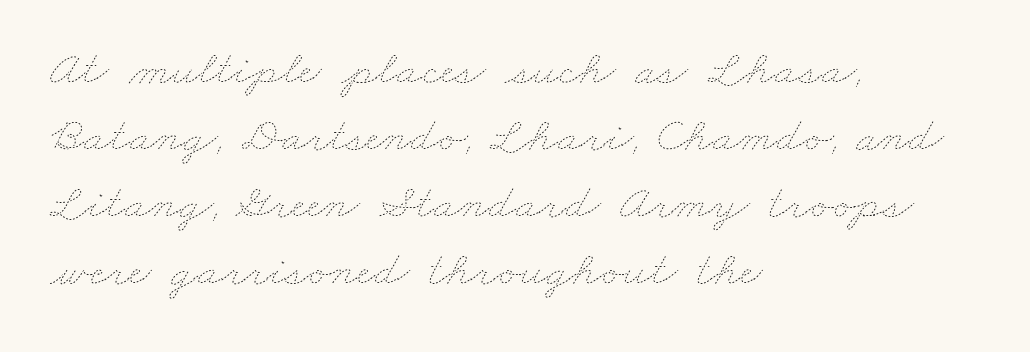
Think of a printed novel: that variable character pitch is what you see here. Notice how the passage keeps a crisp vertical edge on the left only. Is there much room between lines? A standard amount, neither cramped nor airy. The font is comparable to plain body text, perhaps lighter.
